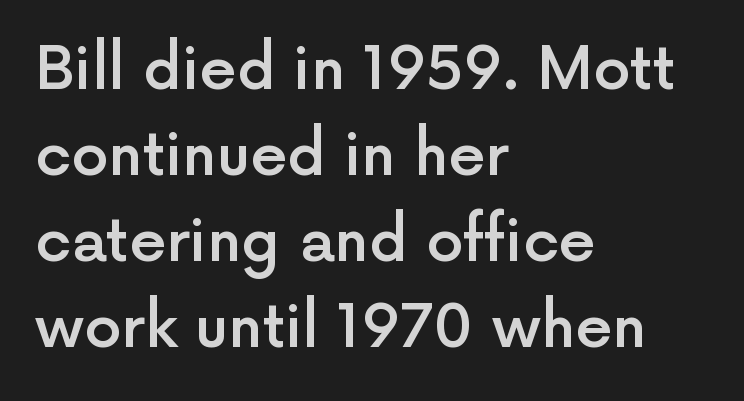
Q: Is the text bold? A: Semi-bold.
Q: Is the text italic (slanted)? A: No, it is upright.
Q: Is the typeface a serif or a sans-serif typeface? A: Sans-serif.
Q: Is the text underlined? A: No.
Q: How is the paragraph aligned? A: Left-aligned.
Q: Is the spacing between letters normal or unusually wide? A: Normal.
Q: Is the spacing between lines tight, normal or loose? A: Normal.
Q: Width (condensed, normal, or wide)? A: Normal.
Q: x-height? A: Medium.
Q: Monospaced? A: No.
